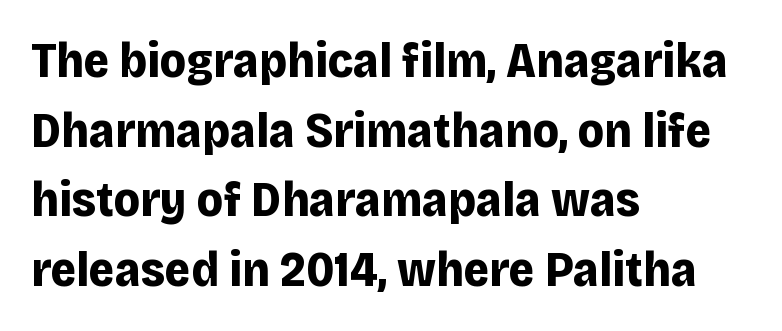
{"serif": "no", "italic": "no", "bold": "yes", "weight": "bold", "width": "normal", "stroke_contrast": "low", "x_height": "large", "monospaced": "no", "underline": "no", "align": "left", "line_spacing": "normal", "line_spacing_ratio": 1.42, "letter_spacing": "normal", "letter_spacing_em": 0.0, "glyph_px": 49}
